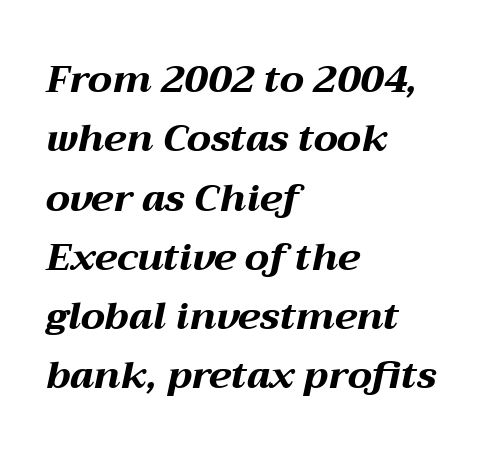
{"italic": "yes", "lean": "right", "slant_degrees": 12, "bold": "yes", "weight": "bold", "width": "wide", "stroke_contrast": "medium", "x_height": "medium", "monospaced": "no", "underline": "no", "align": "left", "line_spacing": "normal", "line_spacing_ratio": 1.56, "letter_spacing": "normal", "letter_spacing_em": 0.0, "glyph_px": 38}
